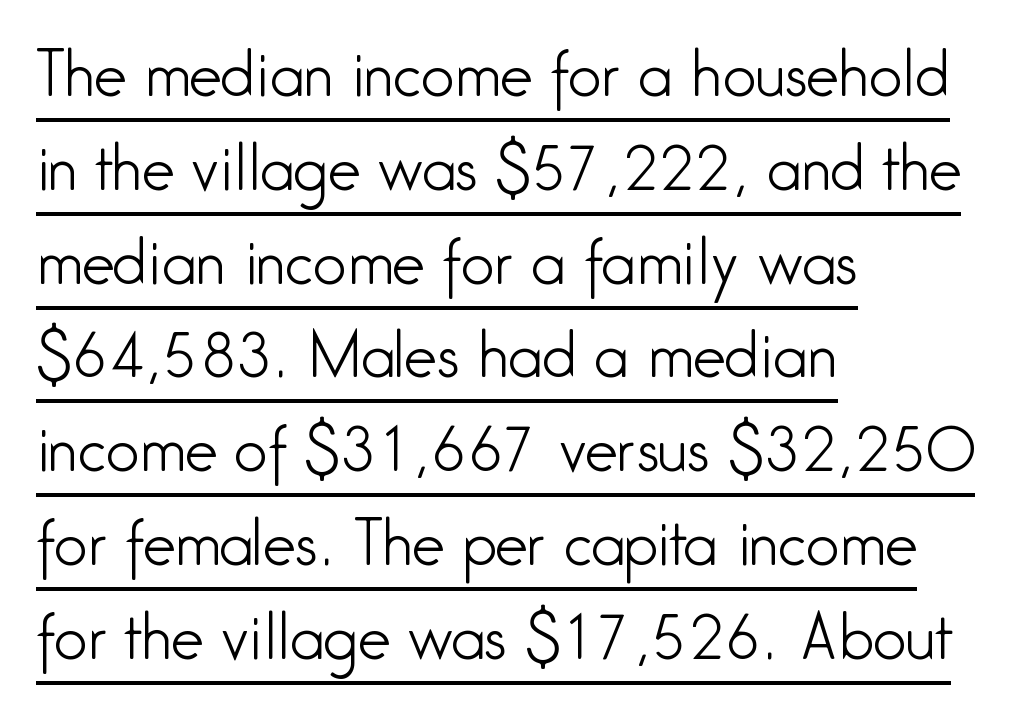
{"serif": "no", "italic": "no", "bold": "no", "weight": "light", "width": "condensed", "stroke_contrast": "low", "x_height": "medium", "monospaced": "no", "underline": "yes", "align": "left", "line_spacing": "normal", "line_spacing_ratio": 1.59, "letter_spacing": "normal", "letter_spacing_em": 0.0, "glyph_px": 59}
